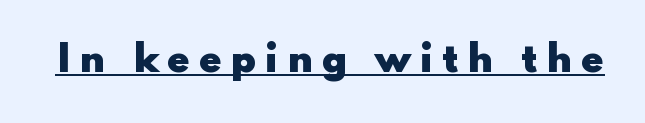
The image shows 36 px heavy, wide sans-serif type, upright; set unusually wide letter spacing (+0.24 em), underlined; low stroke contrast and a small x-height.
